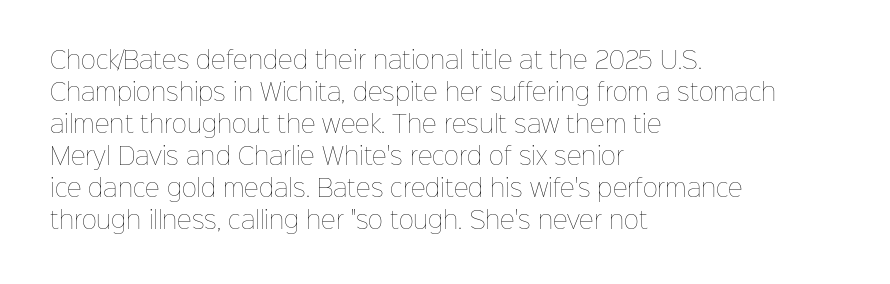
Caption: standard tracking, unaltered. Does the leading feel generous? No, just average. The lines are quadded left. Check the space under the baseline: it is left empty.
